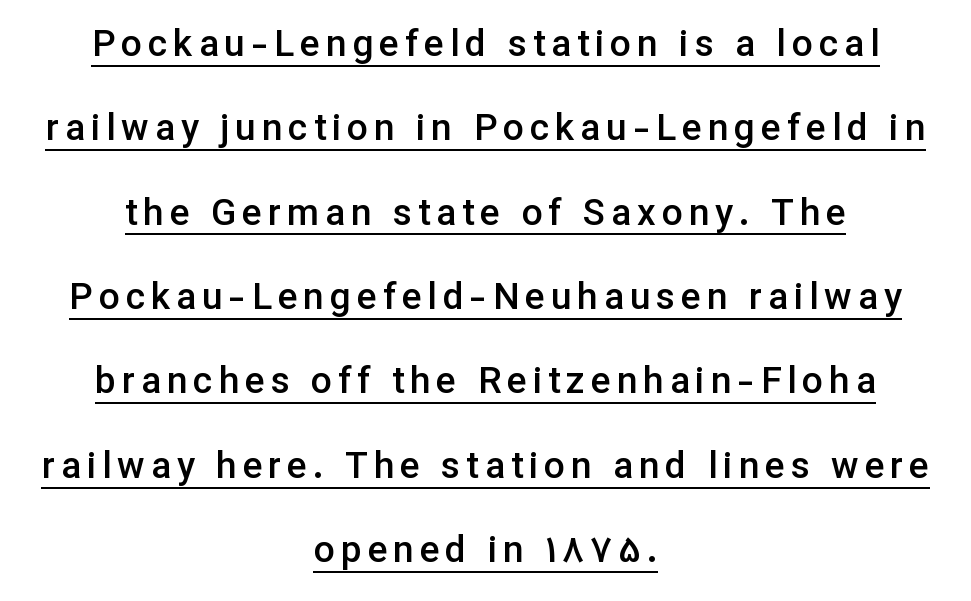
The image shows 37 px semibold sans-serif type, upright; set centered, loose line spacing (2.28x), underlined; low stroke contrast and a medium x-height.
